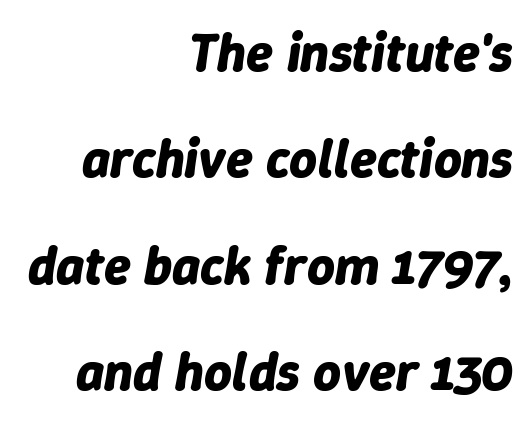
{"italic": "yes", "lean": "right", "slant_degrees": 9, "bold": "yes", "weight": "bold", "width": "normal", "stroke_contrast": "low", "x_height": "medium", "monospaced": "no", "underline": "no", "align": "right", "line_spacing": "loose", "line_spacing_ratio": 1.97, "letter_spacing": "normal", "letter_spacing_em": 0.0, "glyph_px": 54}
